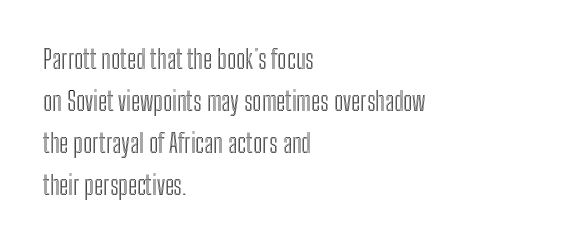
Q: Is the text italic (slanted)? A: No, it is upright.
Q: Is the text underlined? A: No.
Q: How is the paragraph aligned? A: Left-aligned.
Q: Is the spacing between letters normal or unusually wide? A: Normal.
Q: Is the spacing between lines tight, normal or loose? A: Normal.
